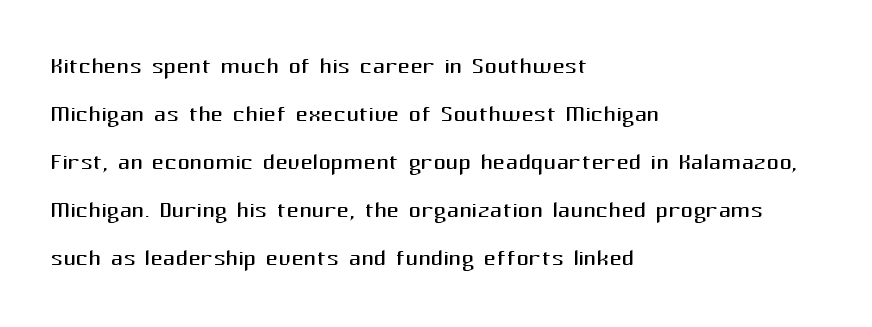
{"serif": "no", "italic": "no", "bold": "no", "weight": "regular", "width": "normal", "stroke_contrast": "medium", "x_height": "medium", "monospaced": "no", "underline": "no", "align": "left", "line_spacing": "normal", "line_spacing_ratio": 1.55, "letter_spacing": "normal", "letter_spacing_em": 0.0, "glyph_px": 31}
